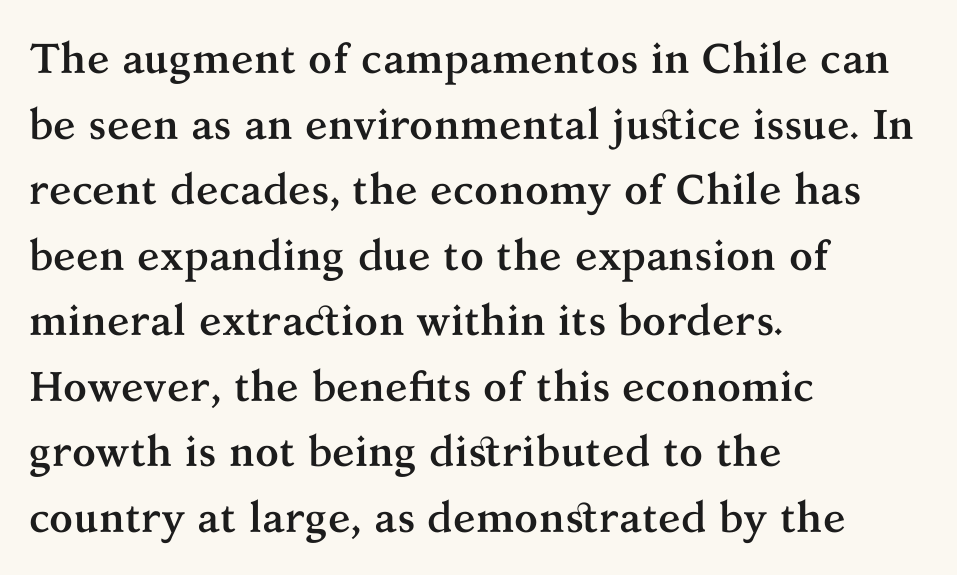
Q: Is the text bold? A: Yes.
Q: Is the text italic (slanted)? A: No, it is upright.
Q: Is the typeface a serif or a sans-serif typeface? A: Serif.
Q: Is the text underlined? A: No.
Q: How is the paragraph aligned? A: Left-aligned.
Q: Is the spacing between letters normal or unusually wide? A: Normal.
Q: Is the spacing between lines tight, normal or loose? A: Normal.
Q: Width (condensed, normal, or wide)? A: Normal.
Q: Stroke contrast? A: Medium.
Q: x-height? A: Medium.
Q: Monospaced? A: No.
